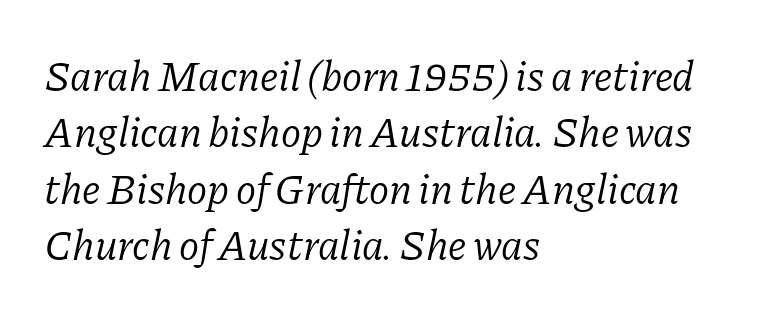
Q: Is the text bold? A: No.
Q: Is the text italic (slanted)? A: Yes, it leans right by about 11 degrees.
Q: Is the typeface a serif or a sans-serif typeface? A: Serif.
Q: Is the text underlined? A: No.
Q: How is the paragraph aligned? A: Left-aligned.
Q: Is the spacing between letters normal or unusually wide? A: Normal.
Q: Is the spacing between lines tight, normal or loose? A: Normal.
Q: Width (condensed, normal, or wide)? A: Normal.
Q: Stroke contrast? A: Low.
Q: x-height? A: Medium.
Q: Monospaced? A: No.
